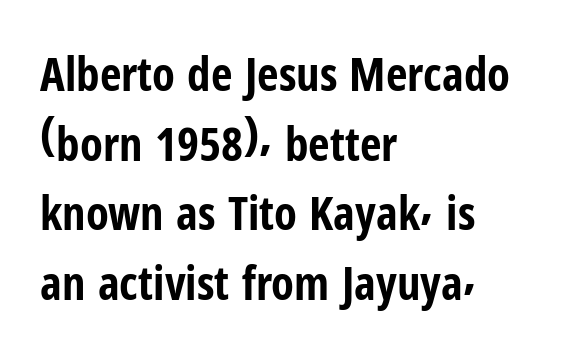
{"serif": "no", "italic": "no", "bold": "yes", "weight": "bold", "width": "condensed", "stroke_contrast": "low", "x_height": "medium", "monospaced": "no", "underline": "no", "align": "left", "line_spacing": "normal", "line_spacing_ratio": 1.48, "letter_spacing": "normal", "letter_spacing_em": 0.0, "glyph_px": 47}
